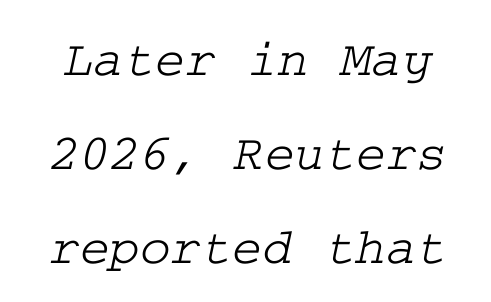
{"serif": "yes", "width": "wide", "stroke_contrast": "low", "x_height": "medium", "underline": "no", "line_spacing_ratio": 1.81, "letter_spacing": "normal", "letter_spacing_em": 0.0, "glyph_px": 52}
